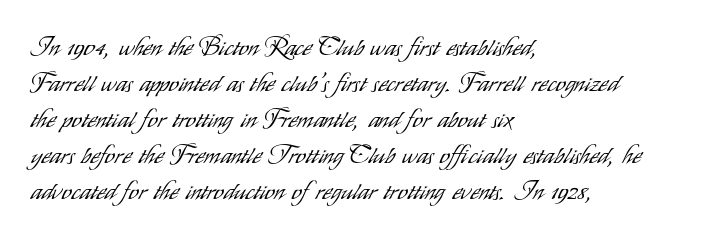
The image shows 25 px text type; set left-aligned, normal line spacing (1.44x), normal letter spacing, not underlined.
